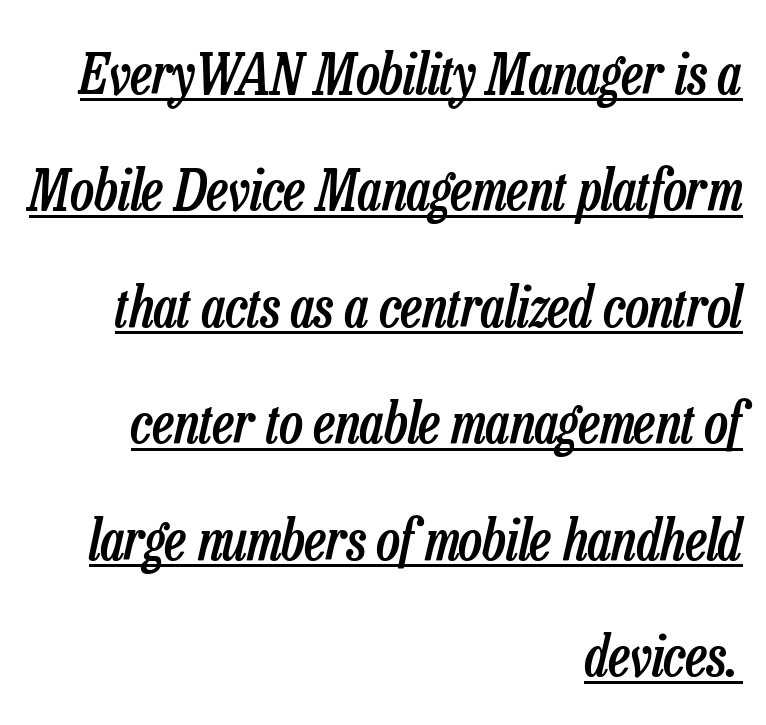
{"italic": "yes", "lean": "right", "slant_degrees": 13, "bold": "semi", "weight": "semibold", "width": "condensed", "stroke_contrast": "low", "x_height": "medium", "monospaced": "no", "underline": "yes", "align": "right", "line_spacing": "loose", "line_spacing_ratio": 2.08, "letter_spacing": "normal", "letter_spacing_em": 0.0, "glyph_px": 56}
